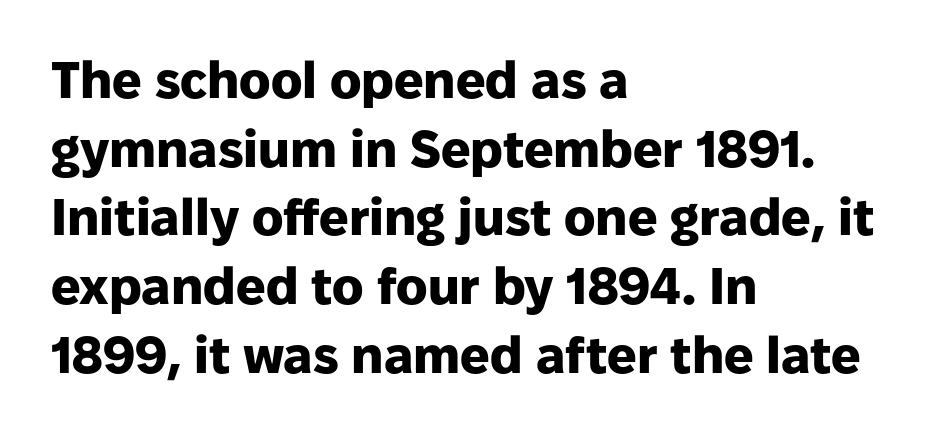
Q: Is the text bold? A: Yes.
Q: Is the text italic (slanted)? A: No, it is upright.
Q: Is the typeface a serif or a sans-serif typeface? A: Sans-serif.
Q: Is the text underlined? A: No.
Q: How is the paragraph aligned? A: Left-aligned.
Q: Is the spacing between letters normal or unusually wide? A: Normal.
Q: Is the spacing between lines tight, normal or loose? A: Normal.
Q: Width (condensed, normal, or wide)? A: Normal.
Q: Stroke contrast? A: Low.
Q: x-height? A: Medium.
Q: Monospaced? A: No.
